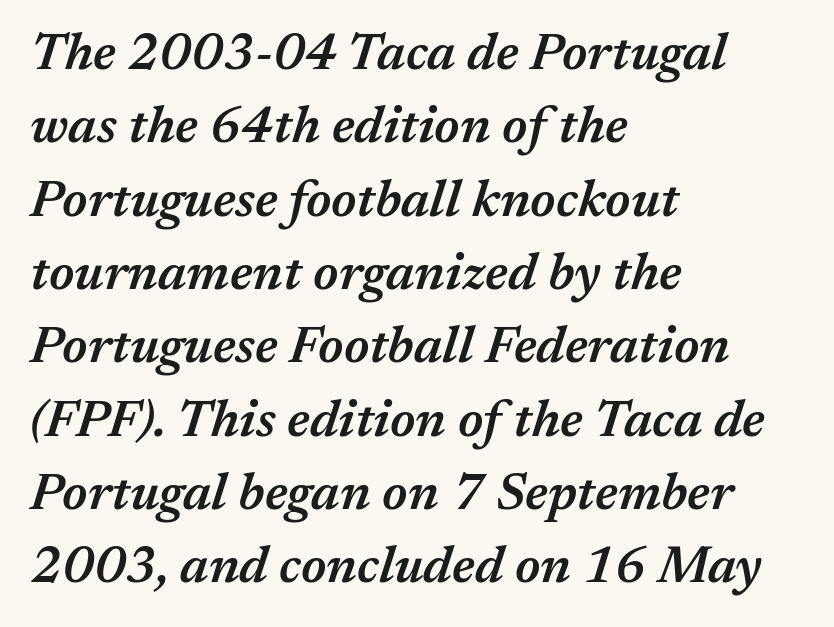
The rag falls on the right side of this text block. Strokes here are thickened, but only to semibold level. You could not count columns in this text — the font is proportionally spaced. The specimen omits any rule beneath the text block's lines.
